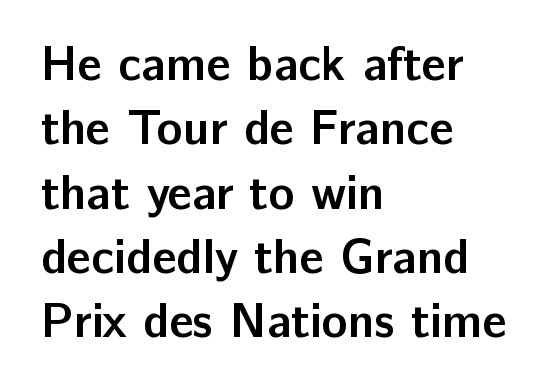
The space beneath each line is pristine and unruled. Bold? Absolutely — the strokes are thick and heavy. The lettering holds an erect, upright posture throughout. Unlike a traditional serif, this face leaves its strokes unadorned. Notice how descenders clear the ascenders below comfortably — that's standard leading.
